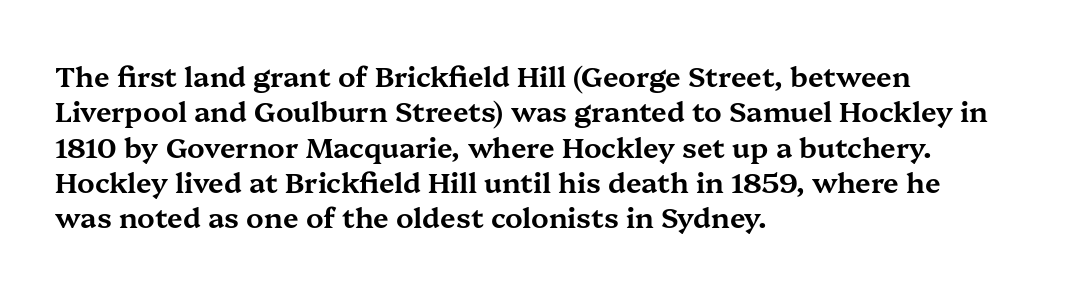
Q: Is the text italic (slanted)? A: No, it is upright.
Q: Is the typeface a serif or a sans-serif typeface? A: Serif.
Q: Is the text underlined? A: No.
Q: How is the paragraph aligned? A: Left-aligned.
Q: Is the spacing between letters normal or unusually wide? A: Normal.
Q: Is the spacing between lines tight, normal or loose? A: Normal.
Q: Width (condensed, normal, or wide)? A: Wide.
Q: Stroke contrast? A: Medium.
Q: x-height? A: Medium.
Q: Monospaced? A: No.
